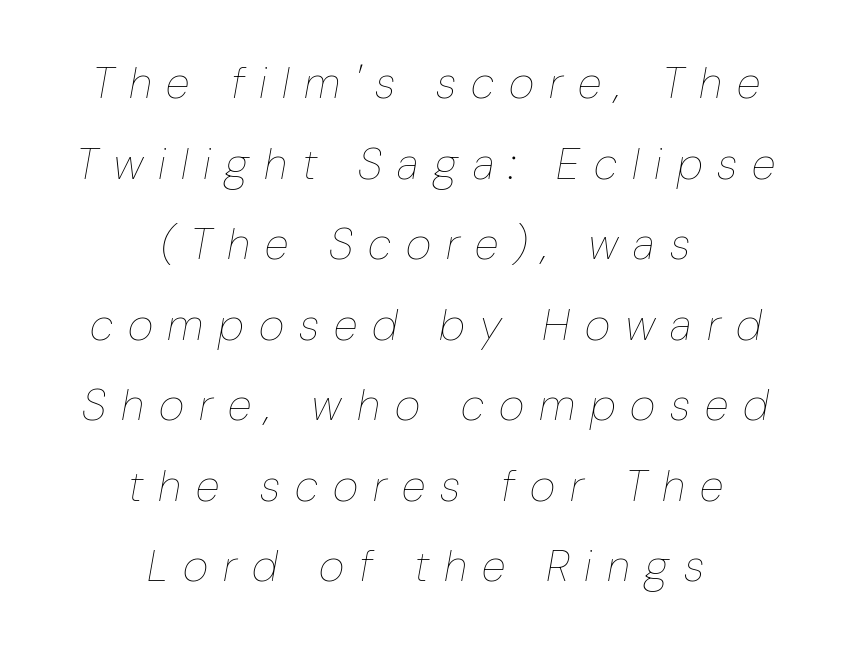
Q: Is the text bold? A: No.
Q: Is the text italic (slanted)? A: Yes, it leans right by about 10 degrees.
Q: Is the text underlined? A: No.
Q: How is the paragraph aligned? A: Centered.
Q: Is the spacing between letters normal or unusually wide? A: Unusually wide.
Q: Width (condensed, normal, or wide)? A: Condensed.
Q: Stroke contrast? A: Low.
Q: x-height? A: Medium.
Q: Monospaced? A: No.
